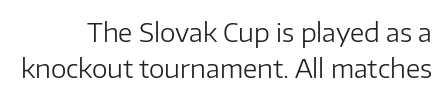
The image shows 25 px text type, upright; set normal line spacing (1.45x), normal letter spacing, not underlined.
